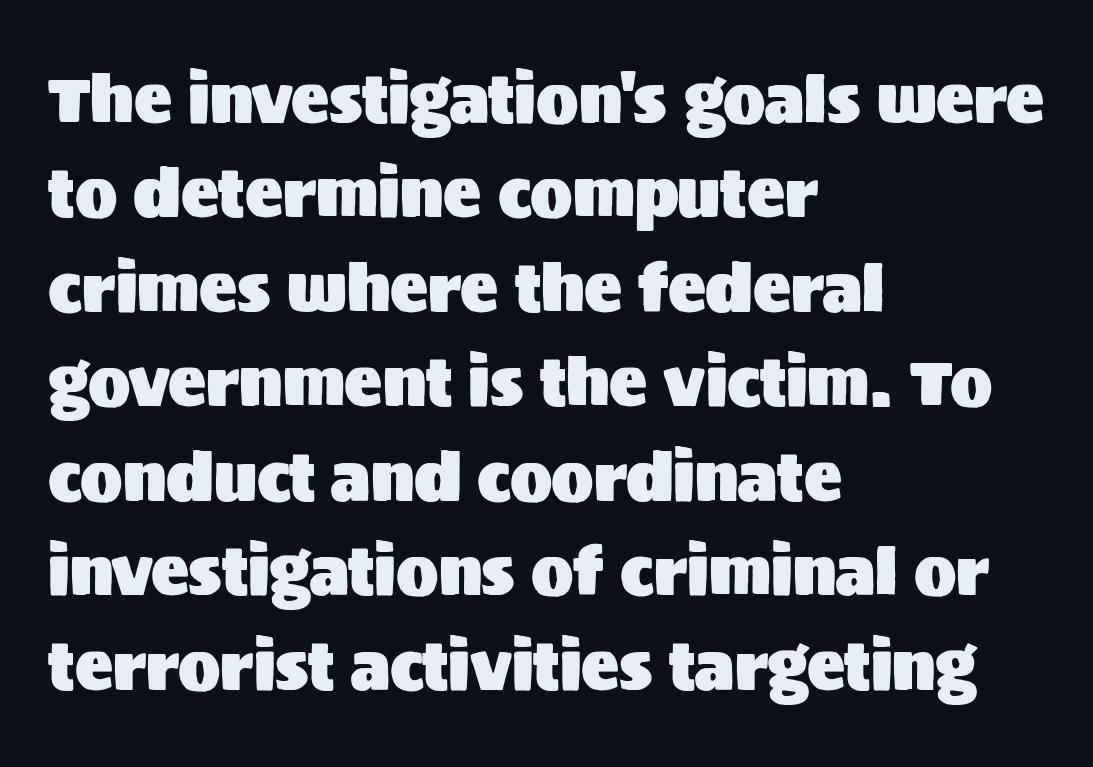
{"serif": "no", "italic": "no", "width": "normal", "stroke_contrast": "medium", "x_height": "large", "monospaced": "no", "underline": "no", "align": "left", "line_spacing": "normal", "line_spacing_ratio": 1.5, "letter_spacing": "normal", "letter_spacing_em": 0.0, "glyph_px": 63}
